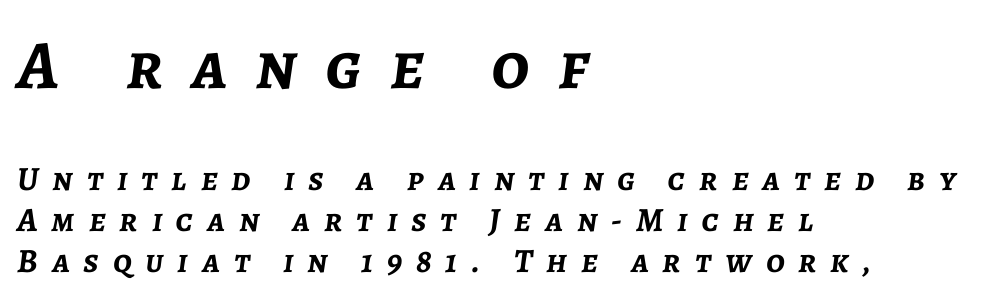
{"italic": "yes", "lean": "right", "slant_degrees": 7, "bold": "yes", "weight": "semibold", "width": "normal", "stroke_contrast": "low", "x_height": "medium", "monospaced": "no", "underline": "no", "align": "left", "line_spacing_ratio": 1.2, "letter_spacing": "wide", "letter_spacing_em": 0.41, "larger_block": "first", "size_ratio": 2.03, "glyph_px": 69}
